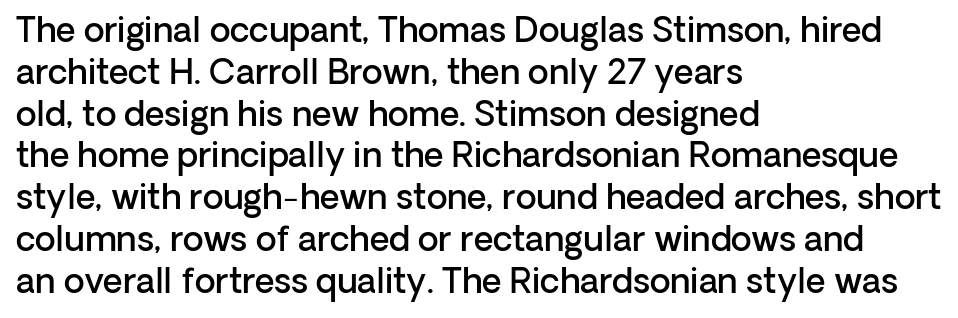
Q: Is the text bold? A: Semi-bold.
Q: Is the text italic (slanted)? A: No, it is upright.
Q: Is the typeface a serif or a sans-serif typeface? A: Sans-serif.
Q: Is the text underlined? A: No.
Q: How is the paragraph aligned? A: Left-aligned.
Q: Is the spacing between letters normal or unusually wide? A: Normal.
Q: Width (condensed, normal, or wide)? A: Normal.
Q: Stroke contrast? A: Low.
Q: x-height? A: Medium.
Q: Monospaced? A: No.
